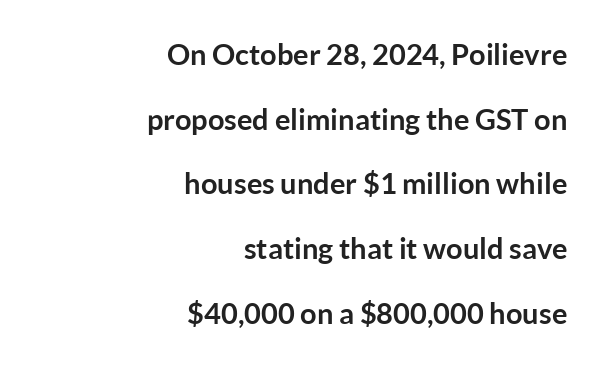
Q: Is the text bold? A: Yes.
Q: Is the text italic (slanted)? A: No, it is upright.
Q: Is the typeface a serif or a sans-serif typeface? A: Sans-serif.
Q: Is the text underlined? A: No.
Q: How is the paragraph aligned? A: Right-aligned.
Q: Is the spacing between letters normal or unusually wide? A: Normal.
Q: Is the spacing between lines tight, normal or loose? A: Loose.
Q: Width (condensed, normal, or wide)? A: Normal.
Q: Stroke contrast? A: Low.
Q: x-height? A: Medium.
Q: Monospaced? A: No.
